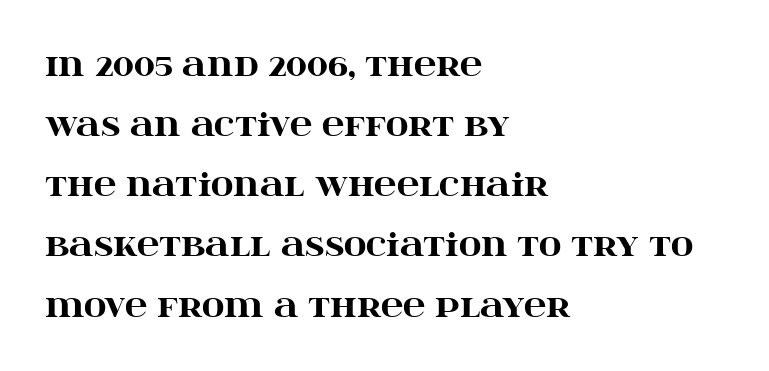
A serif font was chosen for this passage. Every row of glyphs begins at an identical x-position on the left. The gaps between neighbouring characters are ordinary and unremarkable. Rule under the text: the space is simply empty. Character widths vary here, with narrow letters taking less room than wide ones.
